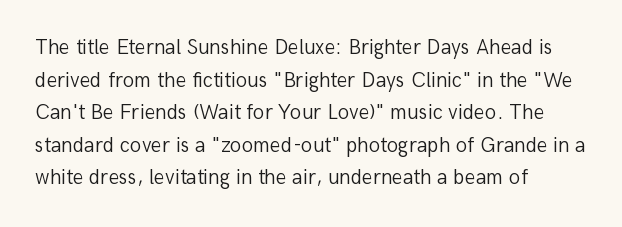
The image shows 21 px text type, upright; set left-aligned, normal line spacing (1.55x), normal letter spacing, not underlined.
